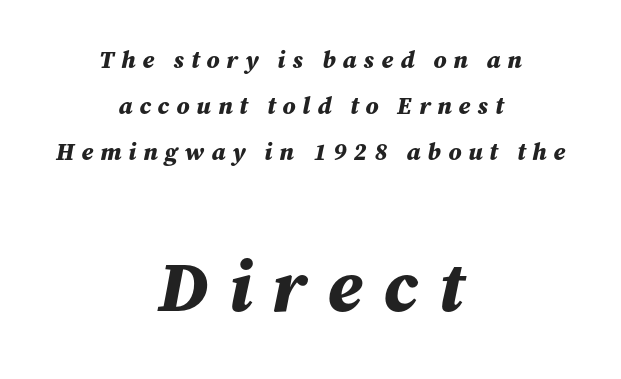
{"italic": "yes", "lean": "right", "slant_degrees": 12, "bold": "yes", "weight": "bold", "width": "normal", "stroke_contrast": "medium", "x_height": "medium", "monospaced": "no", "underline": "no", "align": "center", "line_spacing": "loose", "line_spacing_ratio": 1.91, "letter_spacing": "wide", "letter_spacing_em": 0.29, "larger_block": "second", "size_ratio": 2.96, "glyph_px": 71}
